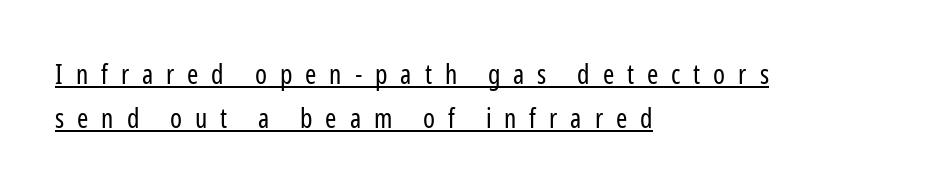
The image shows 27 px text type, upright; set left-aligned, normal line spacing (1.64x), unusually wide letter spacing (+0.48 em), underlined.
